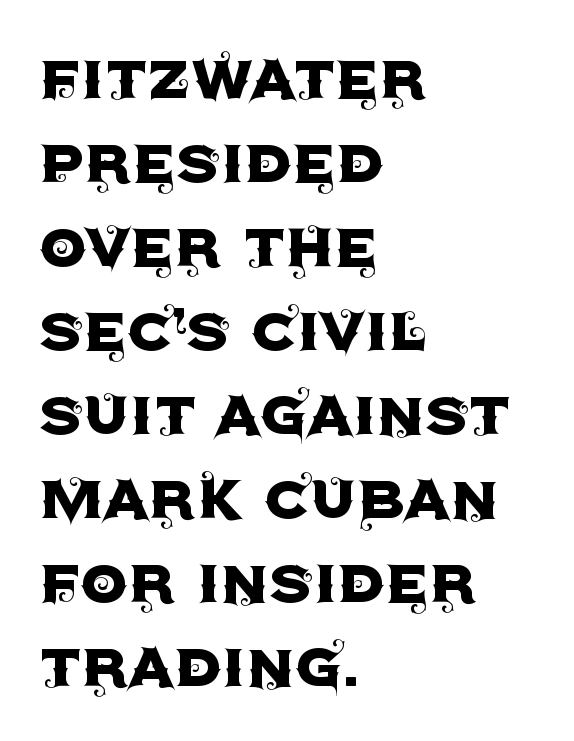
The image shows 75 px sans-serif type, upright; set left-aligned, tight line spacing (1.12x), normal letter spacing, not underlined; a large x-height.
